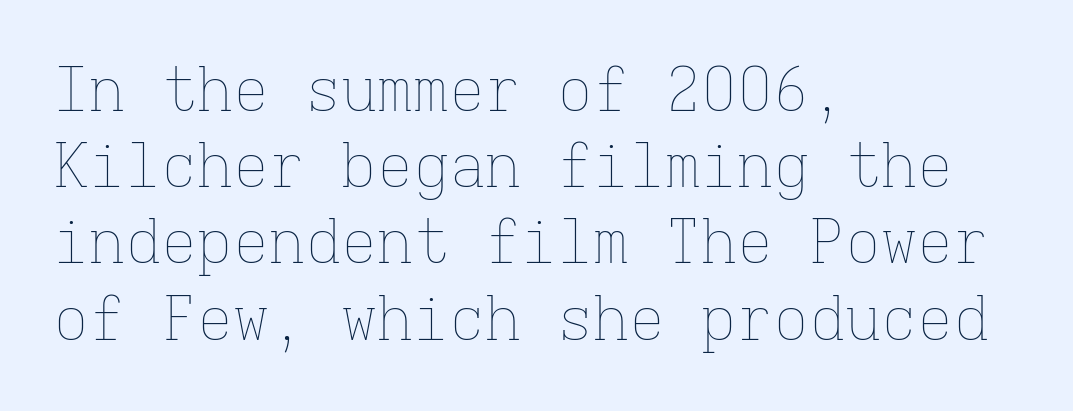
{"italic": "no", "bold": "no", "weight": "thin", "width": "normal", "stroke_contrast": "low", "x_height": "medium", "monospaced": "yes", "underline": "no", "align": "left", "line_spacing": "normal", "line_spacing_ratio": 1.27, "letter_spacing": "normal", "letter_spacing_em": 0.0, "glyph_px": 60}
